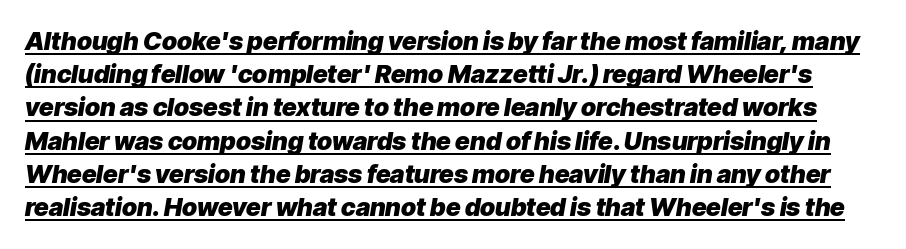
{"italic": "yes", "lean": "right", "slant_degrees": 9, "bold": "yes", "underline": "yes", "line_spacing": "normal", "line_spacing_ratio": 1.33, "letter_spacing": "normal", "letter_spacing_em": 0.0, "glyph_px": 25}
